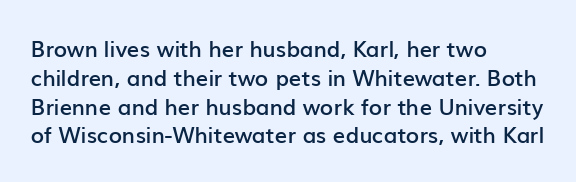
Left-aligned paragraph, ragged on the right. This sample uses plain, unmodified letter spacing. The lettering holds an erect, upright posture throughout. Underlining? Definitely not there. Students, this is semibold: more ink than regular, less than bold.
